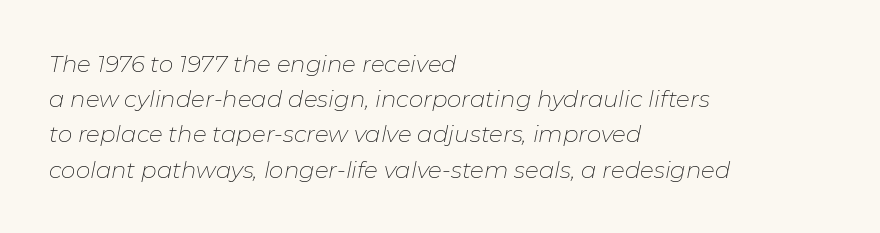
Horizontal bands of white between lines are of average thickness. The text carries the slant typical of an italic or oblique font. Plain, unruled lines of type. Observe the ordinary spacing: letters are neighbours, not strangers.
